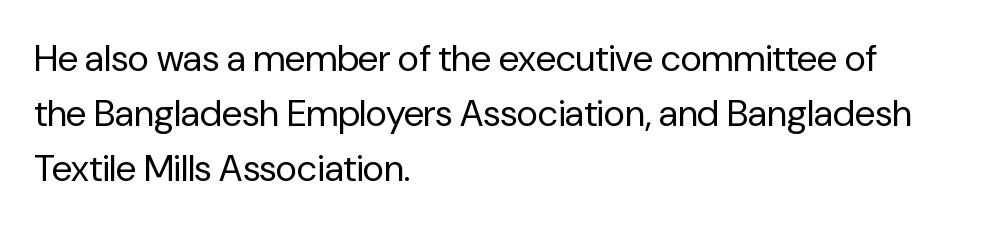
The image shows 37 px regular-weight sans-serif type, upright; set left-aligned, normal line spacing (1.48x), normal letter spacing, not underlined; low stroke contrast and a medium x-height.
